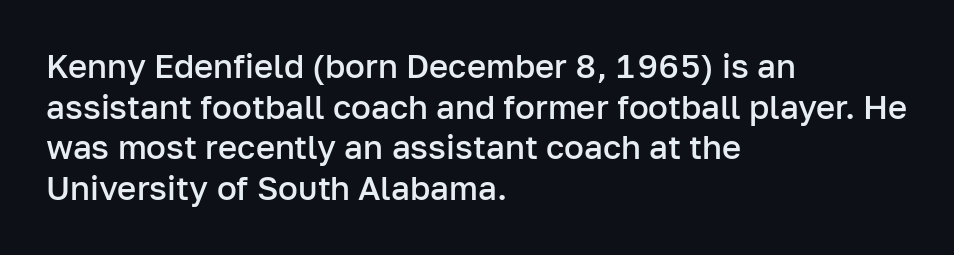
Beneath every word, the page is bare. No italicization has been applied; the sample stays upright. Semibold letterforms, between regular and bold. Alignment: flush left.
